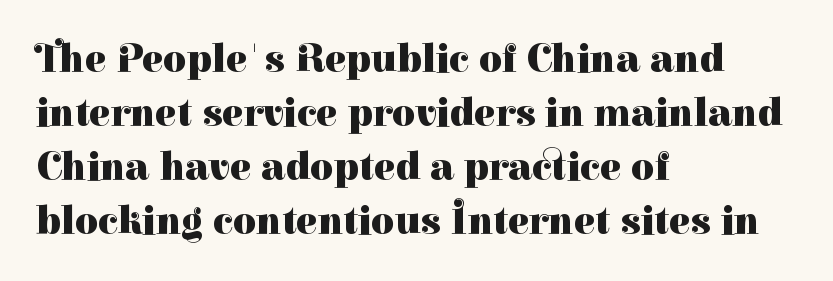
This sample keeps an unexceptional amount of space between lines. A typesetter would call this proportional, since set widths differ per character. Quick note: not italic, upright. These lines carry a lot of weight — the face is fully bold.
